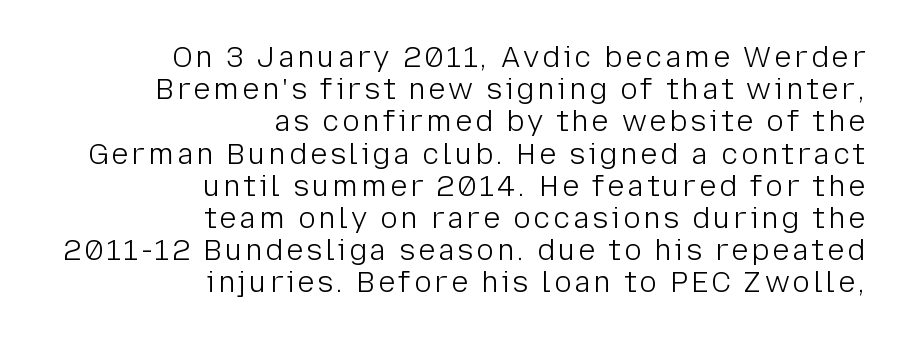
The glyphs in this specimen are sans serif. The line-height multiplier appears low, near solid setting. The strokes are not fattened; the text isn't bold. The passage shown is not underscored anywhere. Note the varied advance widths — an 'i' is clearly narrower than an 'm'. A flush-right, rag-left setting is used for this passage.
